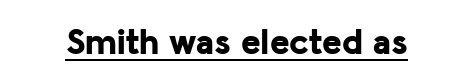
The image shows 37 px bold sans-serif type, upright; set normal letter spacing, underlined; low stroke contrast and a medium x-height.
